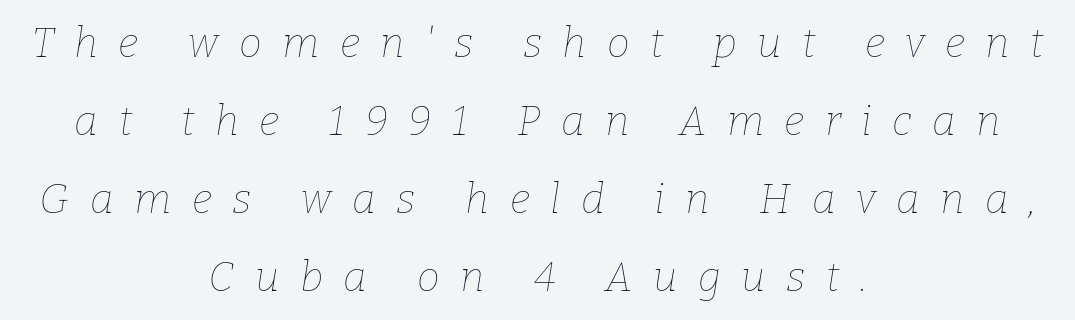
The image shows 41 px thin type, italic (leaning right); set centered, loose line spacing (1.9x), unusually wide letter spacing (+0.5 em), not underlined; low stroke contrast and a medium x-height.
